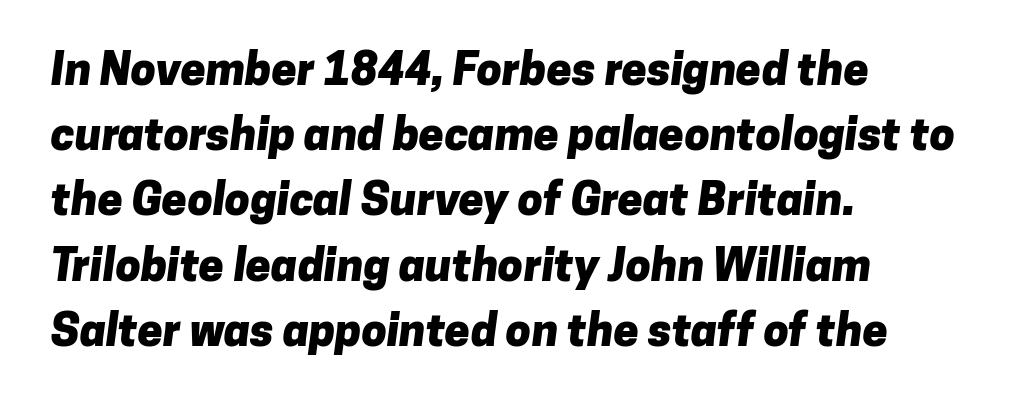
{"serif": "no", "bold": "yes", "weight": "heavy", "width": "normal", "stroke_contrast": "low", "x_height": "medium", "monospaced": "no", "underline": "no", "align": "left", "line_spacing": "normal", "line_spacing_ratio": 1.45, "letter_spacing": "normal", "letter_spacing_em": 0.0, "glyph_px": 45}
